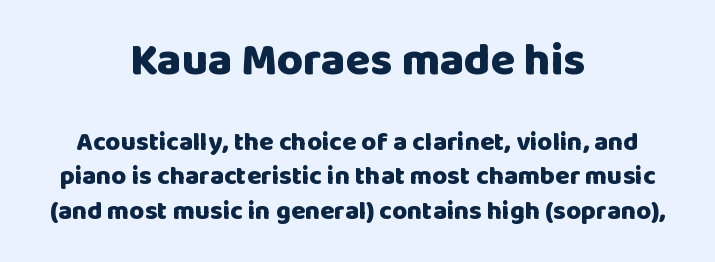
Q: Is the text bold? A: Yes.
Q: Is the text italic (slanted)? A: No, it is upright.
Q: Is the typeface a serif or a sans-serif typeface? A: Sans-serif.
Q: Is the text underlined? A: No.
Q: How is the paragraph aligned? A: Centered.
Q: Is the spacing between letters normal or unusually wide? A: Normal.
Q: Is the spacing between lines tight, normal or loose? A: Normal.
Q: Which block of text is set in a larger size, the first (top) or the second (bottom)? A: The first (top) one.
Q: Width (condensed, normal, or wide)? A: Normal.
Q: Stroke contrast? A: Low.
Q: x-height? A: Large.
Q: Monospaced? A: No.
